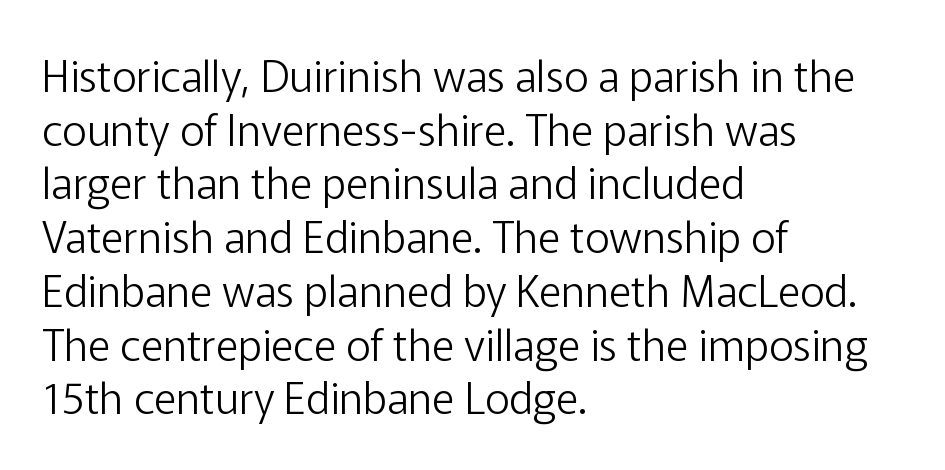
The image shows 43 px light sans-serif type, upright; set left-aligned, normal line spacing (1.25x), normal letter spacing, not underlined; low stroke contrast and a medium x-height.
